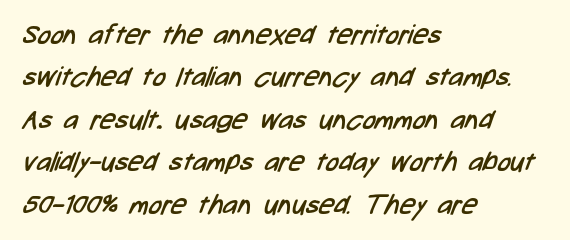
Q: Is the text bold? A: No.
Q: Is the text underlined? A: No.
Q: How is the paragraph aligned? A: Left-aligned.
Q: Is the spacing between letters normal or unusually wide? A: Normal.
Q: Is the spacing between lines tight, normal or loose? A: Normal.
